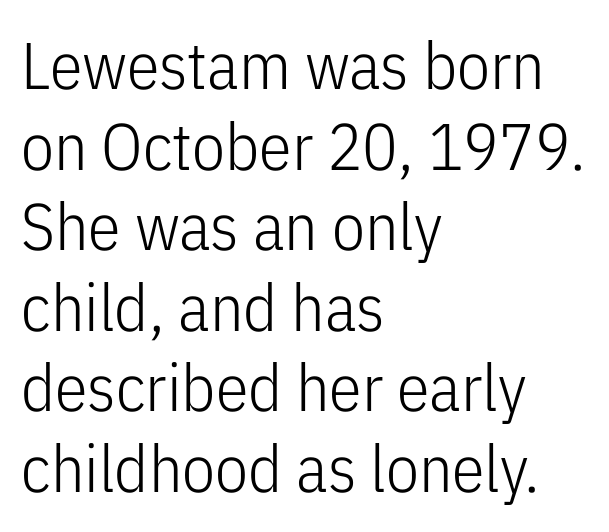
Honestly, there is no underline to notice here at all. Each stroke keeps to a modest, everyday thickness or less. There is no visible air inserted between adjacent glyphs. Designer's note — italics off, roman on. Here the designer chose a conventional face with non-uniform glyph widths. Every row of glyphs begins at an identical x-position on the left.
